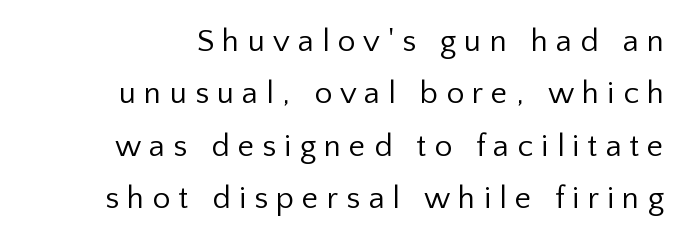
Q: Is the text bold? A: No.
Q: Is the text italic (slanted)? A: No, it is upright.
Q: Is the typeface a serif or a sans-serif typeface? A: Sans-serif.
Q: Is the text underlined? A: No.
Q: Is the spacing between letters normal or unusually wide? A: Unusually wide.
Q: Is the spacing between lines tight, normal or loose? A: Normal.
Q: Width (condensed, normal, or wide)? A: Normal.
Q: Stroke contrast? A: Low.
Q: x-height? A: Medium.
Q: Monospaced? A: No.
